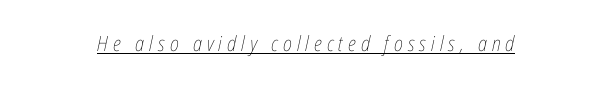
{"italic": "yes", "lean": "right", "slant_degrees": 12, "bold": "no", "underline": "yes", "letter_spacing": "wide", "letter_spacing_em": 0.24, "glyph_px": 21}
